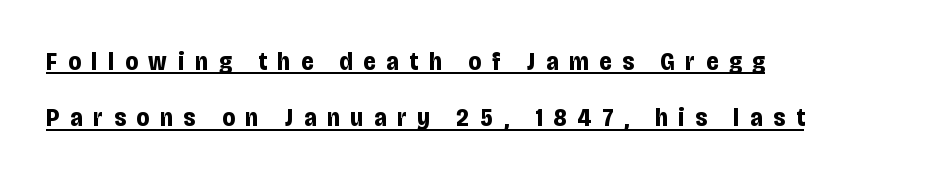
{"italic": "no", "bold": "yes", "underline": "yes", "align": "left", "line_spacing": "loose", "line_spacing_ratio": 2.25, "letter_spacing": "wide", "letter_spacing_em": 0.44, "glyph_px": 25}
